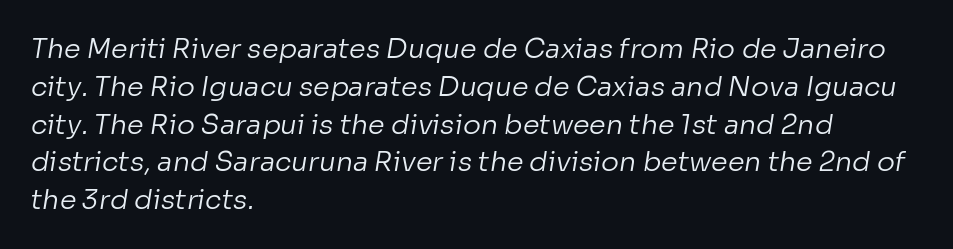
Bold? No — there's no thickening of the strokes. Quick note: interline space is typical. One-word summary of the alignment: left. Words float on clear page, feet unadorned.
